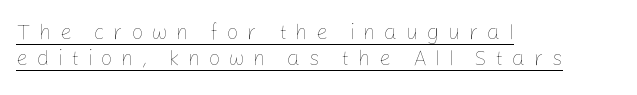
Ink coverage per letter is moderate at most. Left-aligned paragraph, ragged on the right. This is roman type, the default non-slanted kind. Someone cranked the tracking dial way up on this one.
